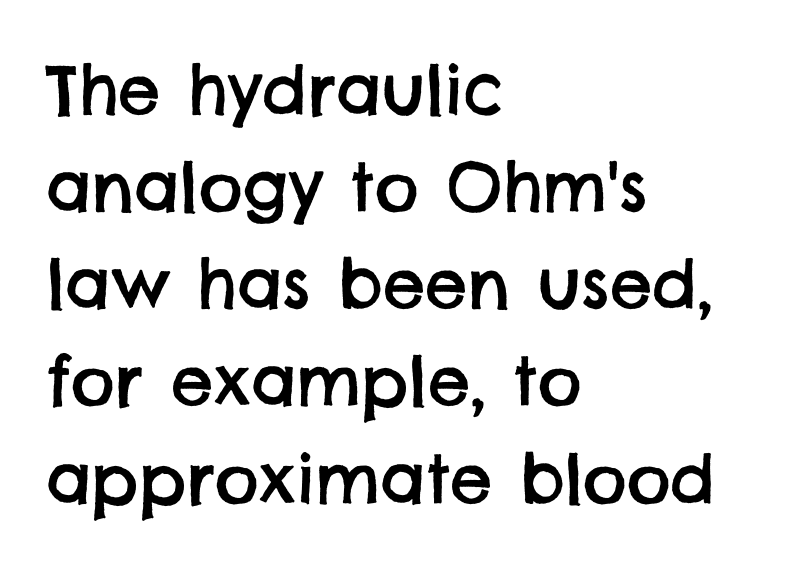
Q: Is the typeface a serif or a sans-serif typeface? A: Sans-serif.
Q: Is the text underlined? A: No.
Q: How is the paragraph aligned? A: Left-aligned.
Q: Is the spacing between letters normal or unusually wide? A: Normal.
Q: Is the spacing between lines tight, normal or loose? A: Normal.
Q: Width (condensed, normal, or wide)? A: Normal.
Q: Stroke contrast? A: Low.
Q: x-height? A: Large.
Q: Monospaced? A: No.
